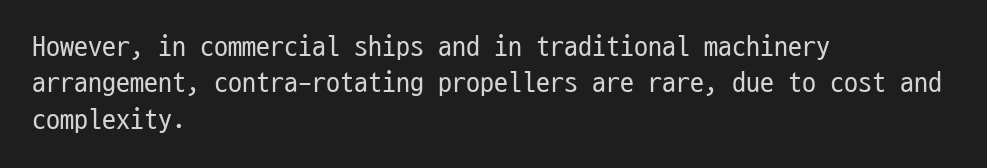
{"serif": "no", "italic": "no", "bold": "no", "weight": "regular", "width": "condensed", "stroke_contrast": "low", "x_height": "medium", "monospaced": "yes", "underline": "no", "align": "left", "line_spacing": "normal", "line_spacing_ratio": 1.3, "letter_spacing": "normal", "letter_spacing_em": 0.0, "glyph_px": 28}
